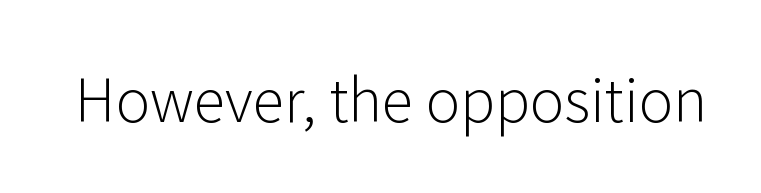
Q: Is the text bold? A: No.
Q: Is the text italic (slanted)? A: No, it is upright.
Q: Is the typeface a serif or a sans-serif typeface? A: Sans-serif.
Q: Is the text underlined? A: No.
Q: Is the spacing between letters normal or unusually wide? A: Normal.
Q: Width (condensed, normal, or wide)? A: Normal.
Q: Stroke contrast? A: Low.
Q: x-height? A: Medium.
Q: Monospaced? A: No.
